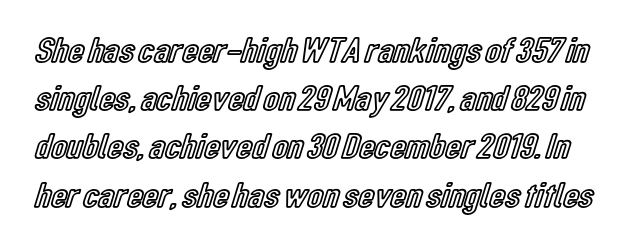
Q: Is the text italic (slanted)? A: Yes.
Q: Is the text underlined? A: No.
Q: Is the spacing between letters normal or unusually wide? A: Normal.
Q: Is the spacing between lines tight, normal or loose? A: Normal.
Q: Width (condensed, normal, or wide)? A: Condensed.
Q: x-height? A: Medium.
Q: Monospaced? A: No.
